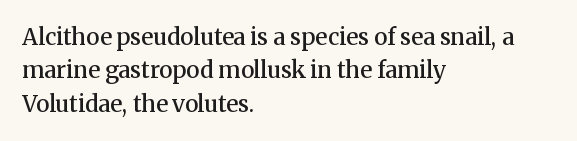
The image shows 23 px text type, upright; set left-aligned, normal line spacing (1.45x), normal letter spacing, not underlined.
